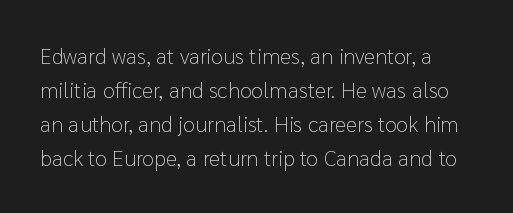
No extra ink here — the face is not bold. Vertical strokes here are truly vertical. Underlining? Definitely not there. The passage shown has conventional tracking throughout. The line-height multiplier appears to be the usual default.
